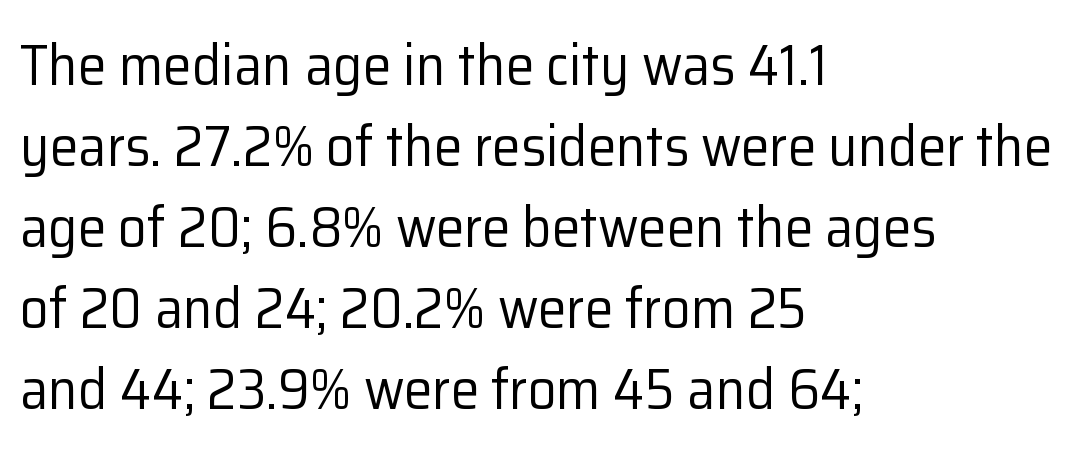
The image shows 57 px regular-weight sans-serif type, upright; set left-aligned, normal line spacing (1.42x), normal letter spacing, not underlined; low stroke contrast and a medium x-height.
